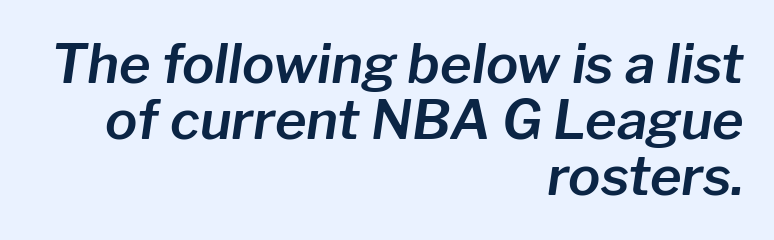
{"italic": "yes", "lean": "right", "slant_degrees": 8, "width": "normal", "stroke_contrast": "low", "x_height": "medium", "monospaced": "no", "underline": "no", "align": "right", "line_spacing": "tight", "line_spacing_ratio": 1.04, "letter_spacing": "normal", "letter_spacing_em": 0.0, "glyph_px": 54}
